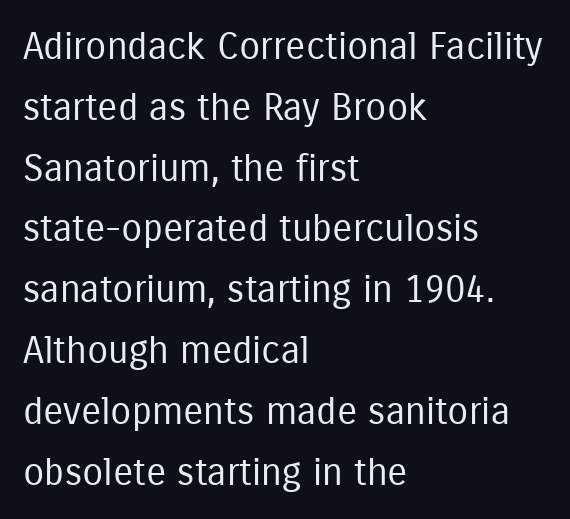
Q: Is the text bold? A: No.
Q: Is the text italic (slanted)? A: No, it is upright.
Q: Is the typeface a serif or a sans-serif typeface? A: Sans-serif.
Q: Is the text underlined? A: No.
Q: How is the paragraph aligned? A: Left-aligned.
Q: Is the spacing between letters normal or unusually wide? A: Normal.
Q: Is the spacing between lines tight, normal or loose? A: Normal.
Q: Width (condensed, normal, or wide)? A: Condensed.
Q: Stroke contrast? A: Low.
Q: x-height? A: Medium.
Q: Monospaced? A: No.
